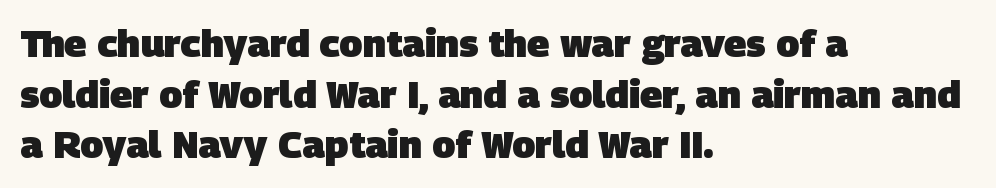
The image shows 38 px heavy sans-serif type; set left-aligned, normal line spacing (1.33x), normal letter spacing, not underlined; low stroke contrast and a large x-height.
